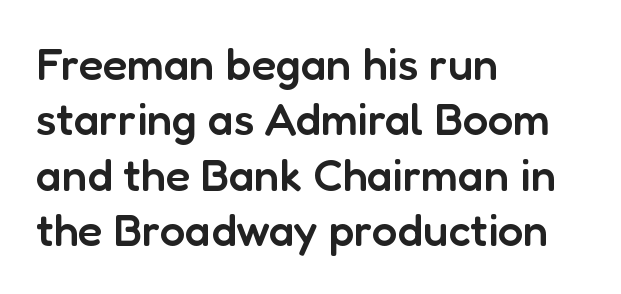
Q: Is the text bold? A: Semi-bold.
Q: Is the text italic (slanted)? A: No, it is upright.
Q: Is the typeface a serif or a sans-serif typeface? A: Sans-serif.
Q: Is the text underlined? A: No.
Q: How is the paragraph aligned? A: Left-aligned.
Q: Is the spacing between letters normal or unusually wide? A: Normal.
Q: Width (condensed, normal, or wide)? A: Normal.
Q: Stroke contrast? A: Low.
Q: x-height? A: Medium.
Q: Monospaced? A: No.
